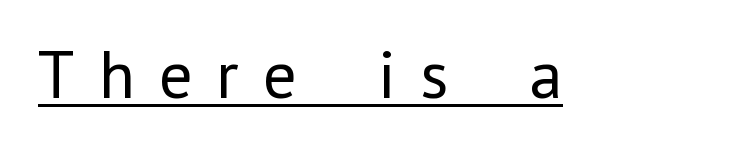
Italic? Not at all — the glyphs are vertical. Heaviness? Minimal to ordinary, like unemphasized prose. A typesetter would call this proportional, since set widths differ per character. You can tell from the bare stems that sans-serif type was used.
